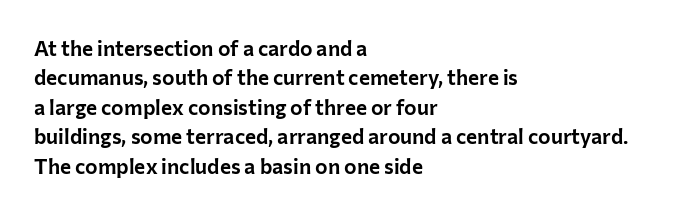
The image shows 21 px text type, upright; set left-aligned, normal line spacing (1.4x), normal letter spacing, not underlined.
